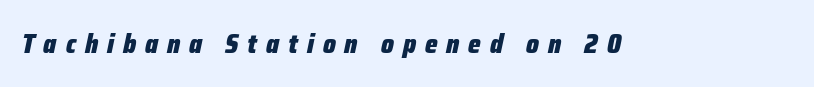
The image shows 27 px bold type, italic (leaning right); set unusually wide letter spacing (+0.33 em), not underlined.
